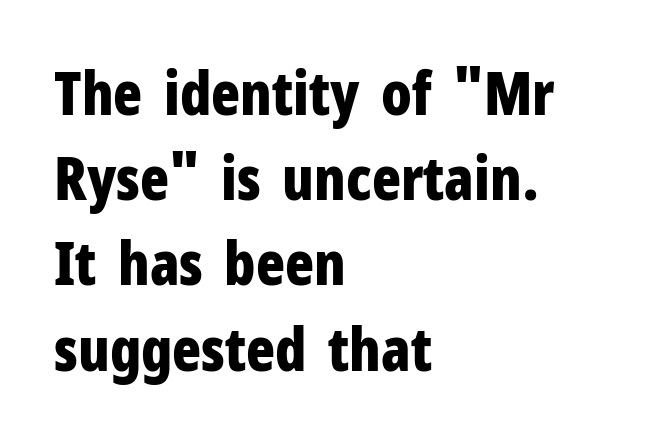
{"serif": "no", "italic": "no", "bold": "yes", "weight": "bold", "width": "condensed", "stroke_contrast": "low", "x_height": "medium", "monospaced": "no", "underline": "no", "align": "left", "line_spacing": "normal", "line_spacing_ratio": 1.42, "letter_spacing": "normal", "letter_spacing_em": 0.0, "glyph_px": 60}
